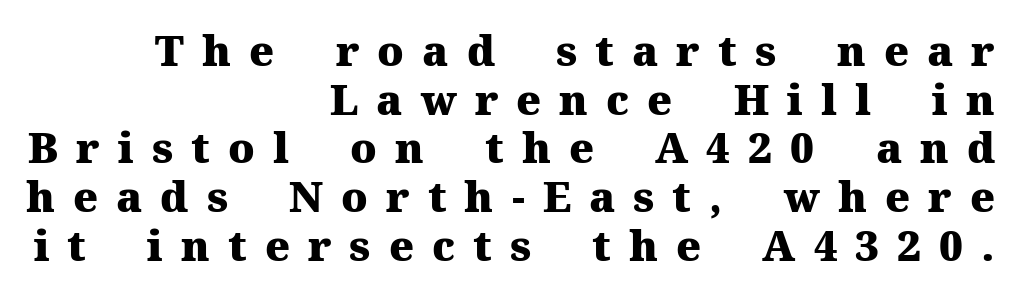
{"serif": "yes", "italic": "no", "bold": "yes", "weight": "heavy", "width": "normal", "stroke_contrast": "medium", "x_height": "medium", "monospaced": "no", "underline": "no", "align": "right", "line_spacing_ratio": 1.16, "letter_spacing": "wide", "letter_spacing_em": 0.43, "glyph_px": 42}
